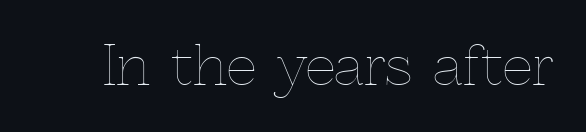
Q: Is the text bold? A: No.
Q: Is the text italic (slanted)? A: No, it is upright.
Q: Is the text underlined? A: No.
Q: Is the spacing between letters normal or unusually wide? A: Normal.
Q: Width (condensed, normal, or wide)? A: Normal.
Q: x-height? A: Medium.
Q: Monospaced? A: No.
